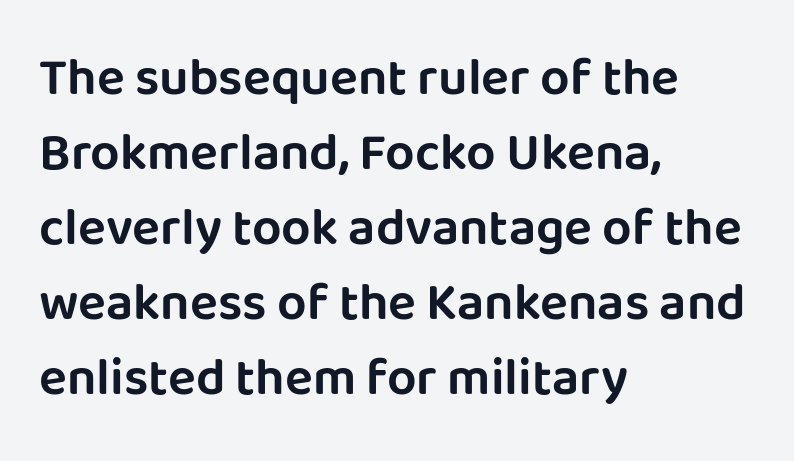
The image shows 52 px sans-serif type, upright; set left-aligned, normal line spacing (1.44x), normal letter spacing, not underlined; low stroke contrast and a large x-height.
